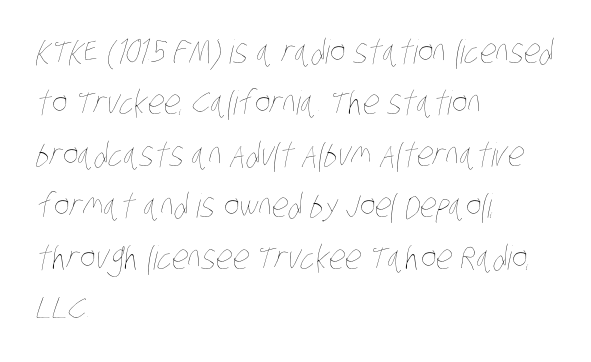
Note the varied advance widths — an 'i' is clearly narrower than an 'm'. The letters look calm and open, with moderate or lighter stems. How are the letters spaced? Ordinarily, with no added tracking. Anything drawn beneath the words? Only blank space.
